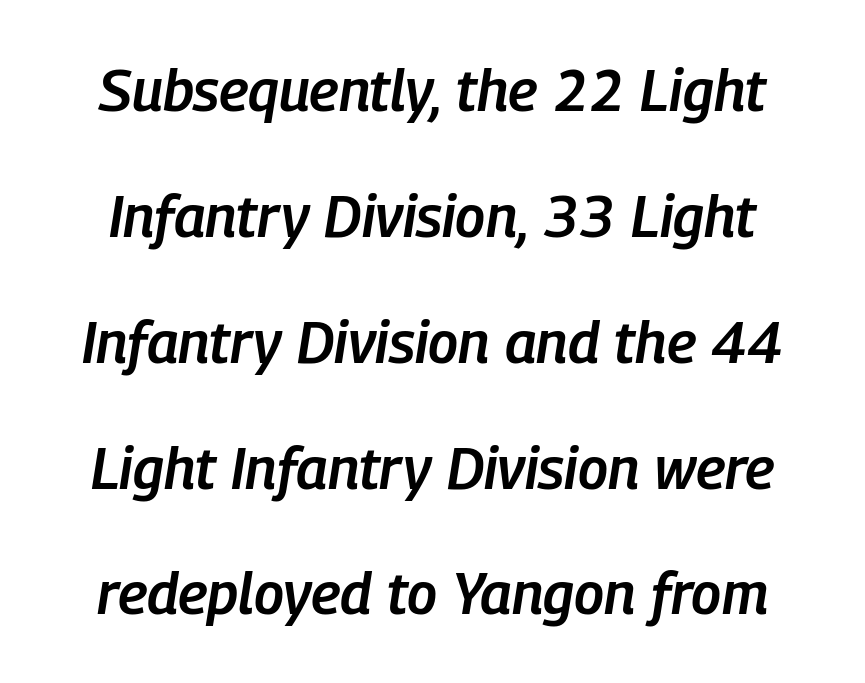
{"italic": "yes", "lean": "right", "slant_degrees": 9, "bold": "semi", "weight": "semibold", "width": "condensed", "stroke_contrast": "low", "x_height": "medium", "monospaced": "no", "underline": "no", "line_spacing": "loose", "line_spacing_ratio": 2.17, "letter_spacing": "normal", "letter_spacing_em": 0.0, "glyph_px": 58}
